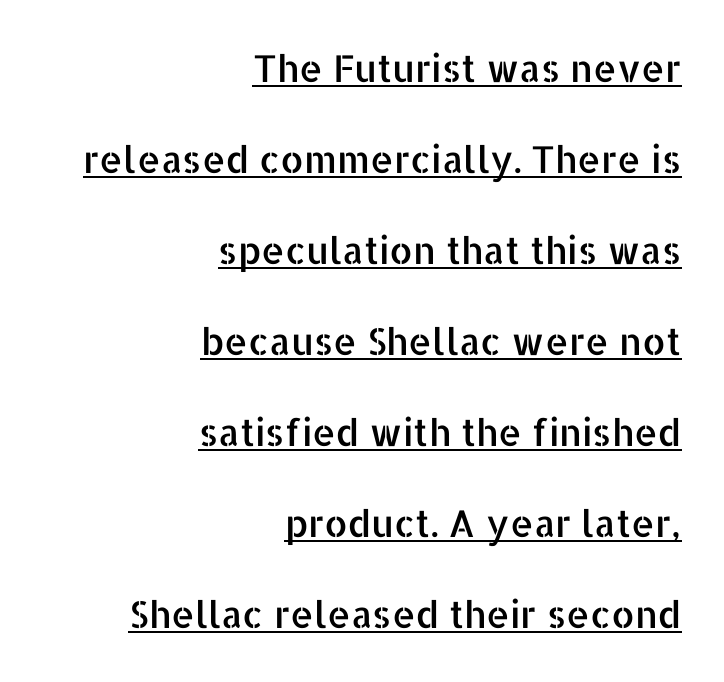
Q: Is the text italic (slanted)? A: No, it is upright.
Q: Is the typeface a serif or a sans-serif typeface? A: Sans-serif.
Q: Is the text underlined? A: Yes.
Q: How is the paragraph aligned? A: Right-aligned.
Q: Is the spacing between letters normal or unusually wide? A: Normal.
Q: Is the spacing between lines tight, normal or loose? A: Loose.
Q: Width (condensed, normal, or wide)? A: Normal.
Q: Stroke contrast? A: Low.
Q: x-height? A: Medium.
Q: Monospaced? A: No.
